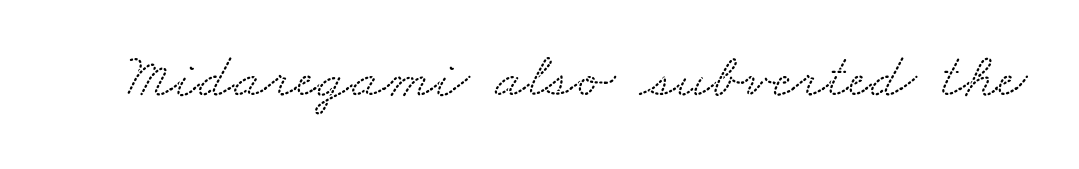
Q: Is the text underlined? A: No.
Q: Is the spacing between letters normal or unusually wide? A: Normal.
Q: Width (condensed, normal, or wide)? A: Wide.
Q: Stroke contrast? A: Low.
Q: x-height? A: Small.
Q: Monospaced? A: No.
